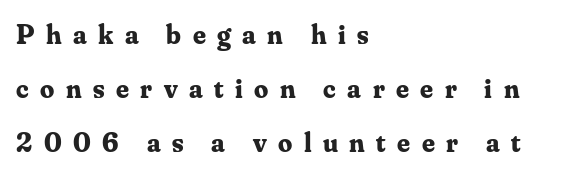
{"serif": "yes", "italic": "no", "bold": "yes", "weight": "bold", "width": "normal", "stroke_contrast": "medium", "x_height": "small", "monospaced": "no", "underline": "no", "align": "left", "line_spacing": "loose", "line_spacing_ratio": 1.93, "letter_spacing": "wide", "letter_spacing_em": 0.41, "glyph_px": 28}
